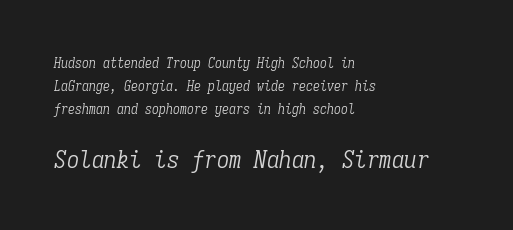
{"italic": "yes", "lean": "right", "slant_degrees": 9, "bold": "no", "underline": "no", "align": "left", "line_spacing": "normal", "line_spacing_ratio": 1.64, "letter_spacing": "normal", "letter_spacing_em": 0.0, "larger_block": "second", "size_ratio": 1.79, "glyph_px": 25}
